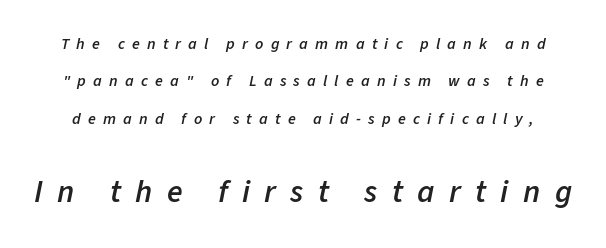
The image shows 32 px semibold type, italic (leaning right); set loose line spacing (2.33x), unusually wide letter spacing (+0.45 em), not underlined; the second (bottom) block is 2.0x larger; low stroke contrast and a medium x-height.
